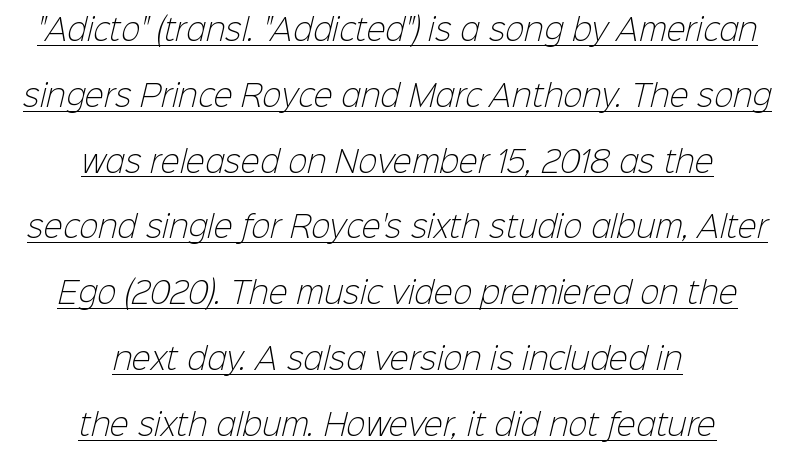
The image shows 29 px light sans-serif type; set centered, loose line spacing (2.27x), normal letter spacing, underlined; low stroke contrast and a medium x-height.
